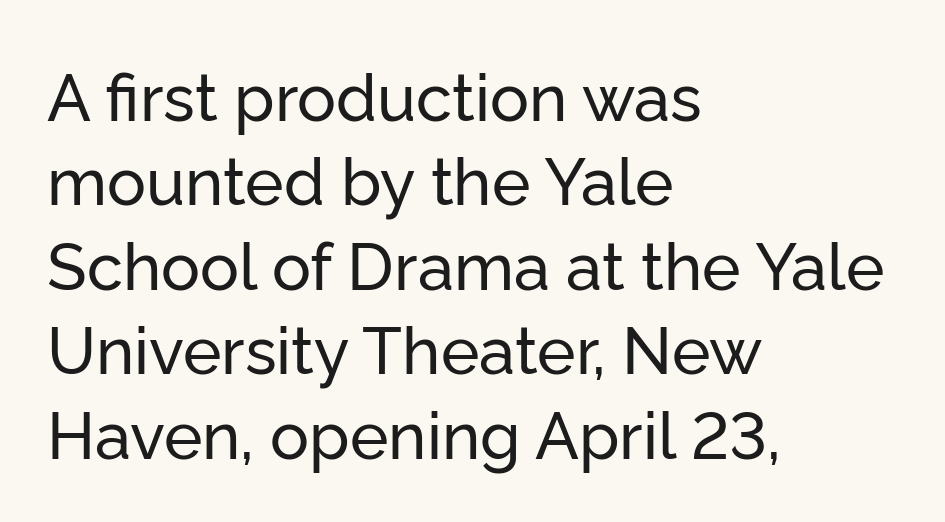
The image shows 65 px sans-serif type, upright; set left-aligned, normal line spacing (1.3x), normal letter spacing, not underlined; low stroke contrast and a medium x-height.
